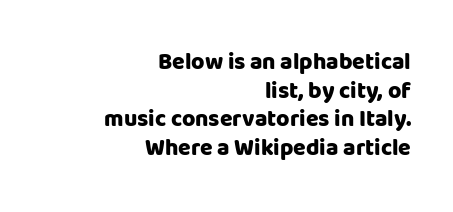
Q: Is the text bold? A: Yes.
Q: Is the text italic (slanted)? A: No, it is upright.
Q: Is the text underlined? A: No.
Q: How is the paragraph aligned? A: Right-aligned.
Q: Is the spacing between letters normal or unusually wide? A: Normal.
Q: Is the spacing between lines tight, normal or loose? A: Normal.
